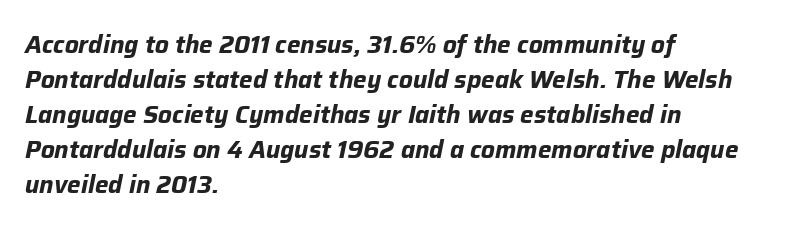
Q: Is the text bold? A: Yes.
Q: Is the text italic (slanted)? A: Yes, it leans right by about 12 degrees.
Q: Is the text underlined? A: No.
Q: How is the paragraph aligned? A: Left-aligned.
Q: Is the spacing between letters normal or unusually wide? A: Normal.
Q: Is the spacing between lines tight, normal or loose? A: Normal.
